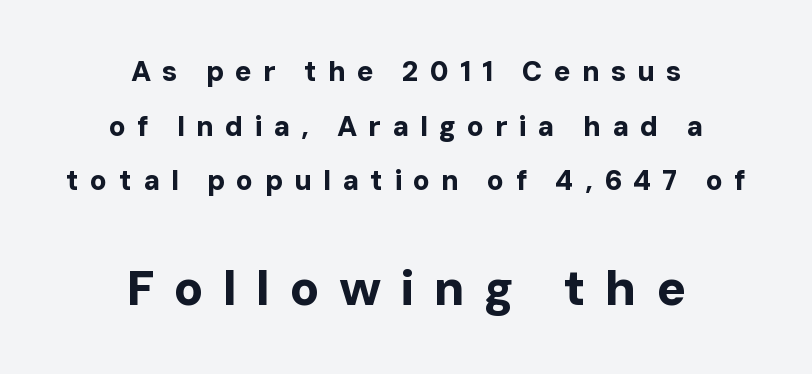
{"serif": "no", "italic": "no", "bold": "yes", "weight": "bold", "width": "normal", "stroke_contrast": "low", "x_height": "medium", "monospaced": "no", "underline": "no", "align": "center", "line_spacing": "loose", "line_spacing_ratio": 1.95, "letter_spacing": "wide", "letter_spacing_em": 0.39, "larger_block": "second", "size_ratio": 1.75, "glyph_px": 49}
